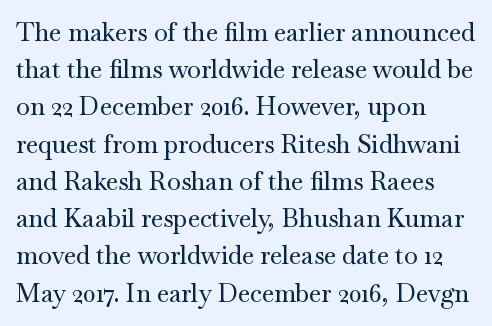
The image shows 25 px text type, upright; set left-aligned, normal line spacing (1.49x), normal letter spacing, not underlined.
